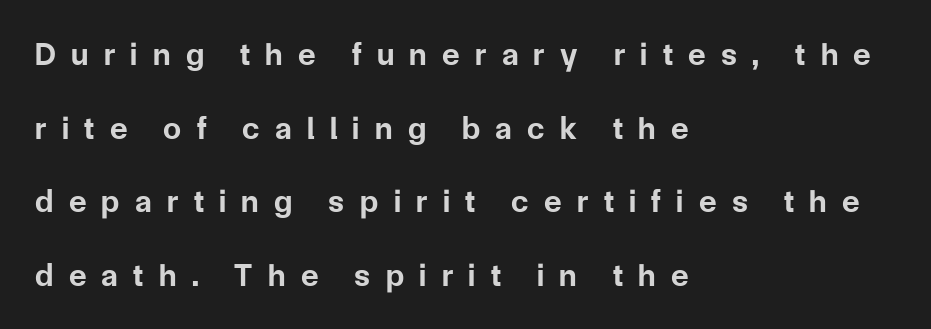
The image shows 32 px bold sans-serif type, upright; set left-aligned, loose line spacing (2.3x), unusually wide letter spacing (+0.48 em), not underlined; low stroke contrast and a medium x-height.
